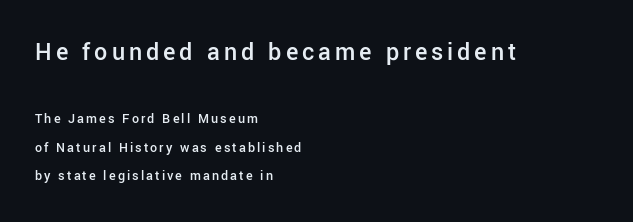
{"italic": "no", "bold": "semi", "underline": "no", "align": "left", "line_spacing": "loose", "line_spacing_ratio": 2.05, "larger_block": "first", "size_ratio": 1.86, "glyph_px": 26}
